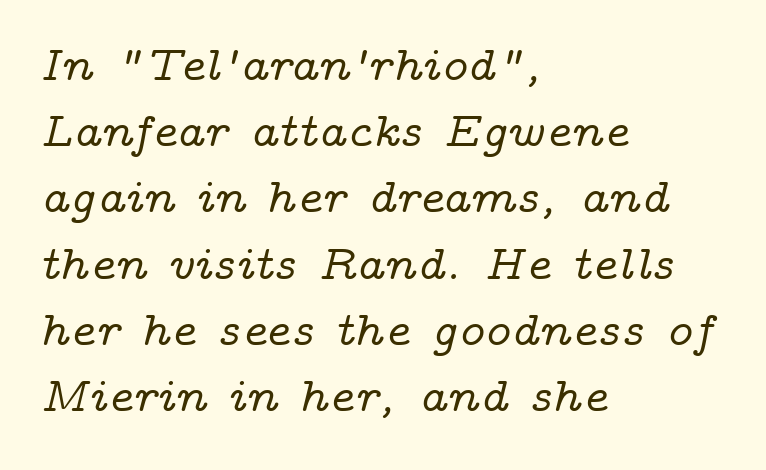
Q: Is the text italic (slanted)? A: Yes, it leans right by about 14 degrees.
Q: Is the typeface a serif or a sans-serif typeface? A: Serif.
Q: Is the text underlined? A: No.
Q: How is the paragraph aligned? A: Left-aligned.
Q: Is the spacing between letters normal or unusually wide? A: Normal.
Q: Is the spacing between lines tight, normal or loose? A: Normal.
Q: Width (condensed, normal, or wide)? A: Wide.
Q: Stroke contrast? A: Low.
Q: x-height? A: Medium.
Q: Monospaced? A: No.
